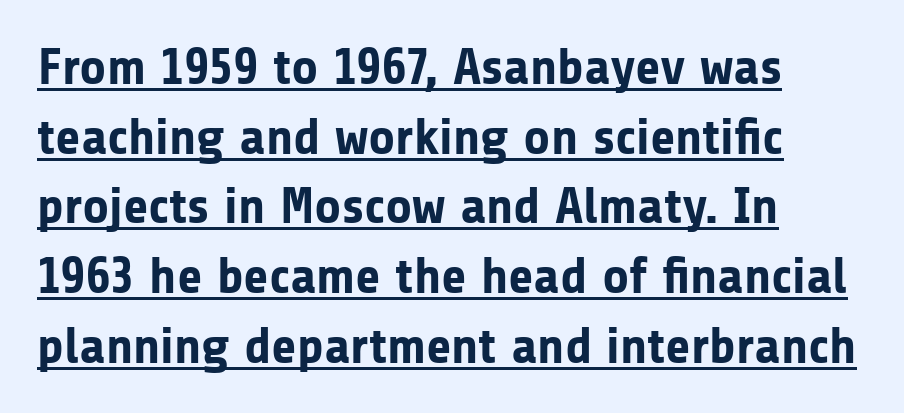
{"serif": "no", "italic": "no", "bold": "yes", "weight": "bold", "width": "normal", "stroke_contrast": "low", "x_height": "medium", "monospaced": "no", "underline": "yes", "align": "left", "line_spacing": "normal", "line_spacing_ratio": 1.34, "letter_spacing": "normal", "letter_spacing_em": 0.0, "glyph_px": 52}
